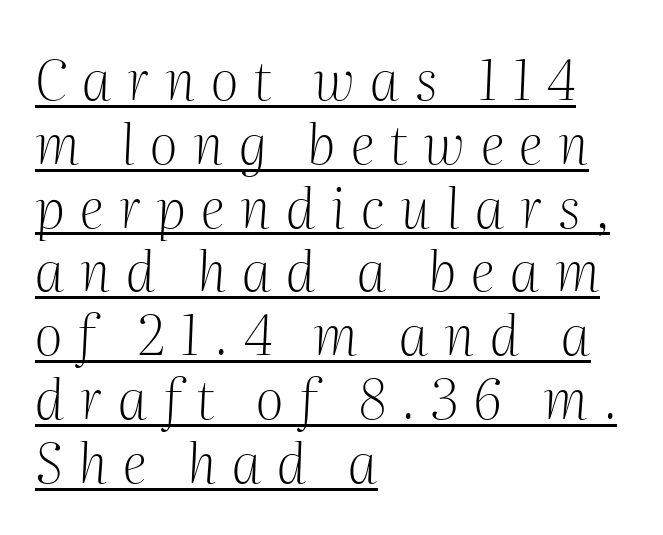
This sample uses expanded letter spacing, leaving extra air between glyphs. Nothing heavy about these letters — not bold at all. The passage shown leans; its letterforms are oblique. The face used here is proportionally spaced, like ordinary book or web type.
